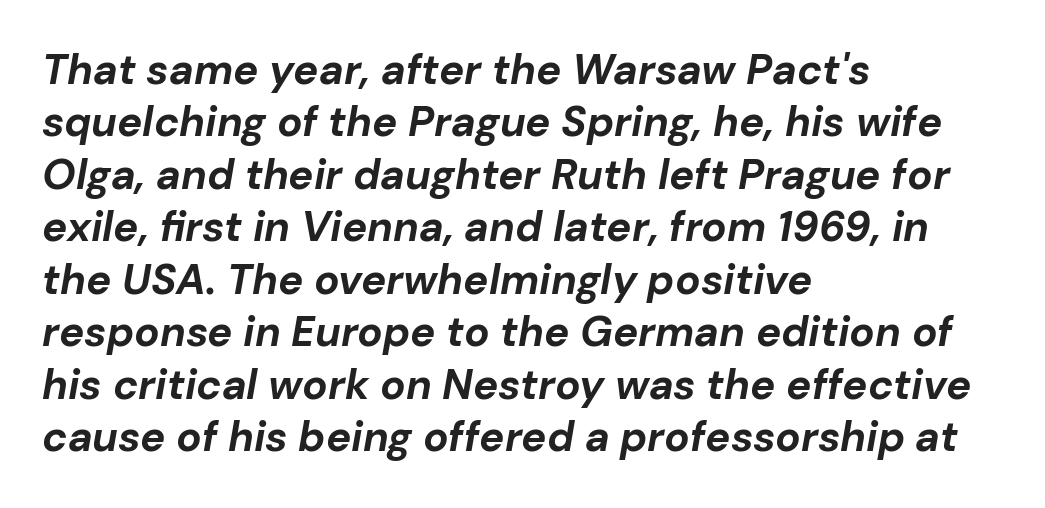
The image shows 42 px bold type, italic (leaning right); set left-aligned, normal line spacing (1.25x), normal letter spacing, not underlined; low stroke contrast and a medium x-height.
